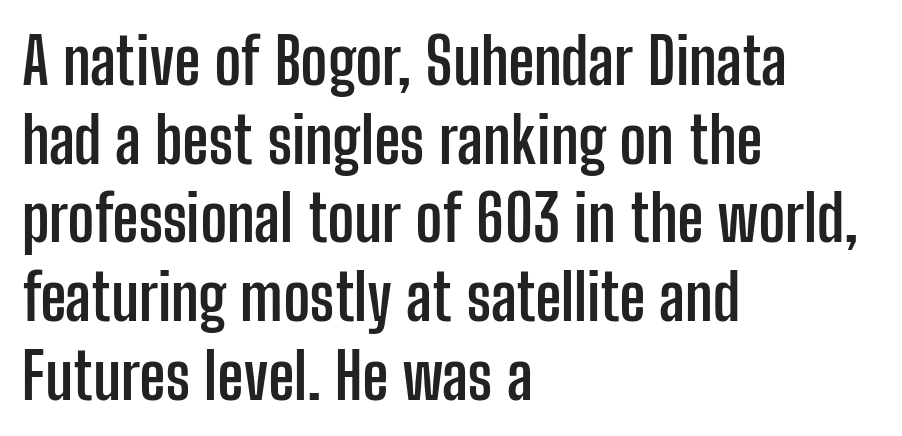
Q: Is the text bold? A: Yes.
Q: Is the text italic (slanted)? A: No, it is upright.
Q: Is the typeface a serif or a sans-serif typeface? A: Sans-serif.
Q: Is the text underlined? A: No.
Q: How is the paragraph aligned? A: Left-aligned.
Q: Is the spacing between letters normal or unusually wide? A: Normal.
Q: Width (condensed, normal, or wide)? A: Condensed.
Q: Stroke contrast? A: Low.
Q: x-height? A: Medium.
Q: Monospaced? A: No.
